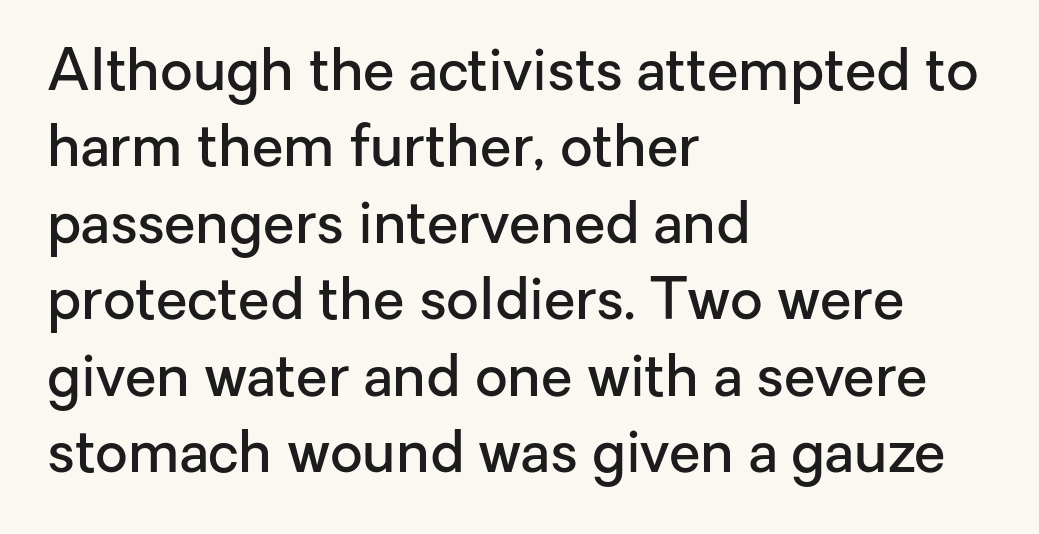
The image shows 57 px semibold sans-serif type, upright; set left-aligned, normal line spacing (1.34x), normal letter spacing, not underlined; low stroke contrast and a medium x-height.
